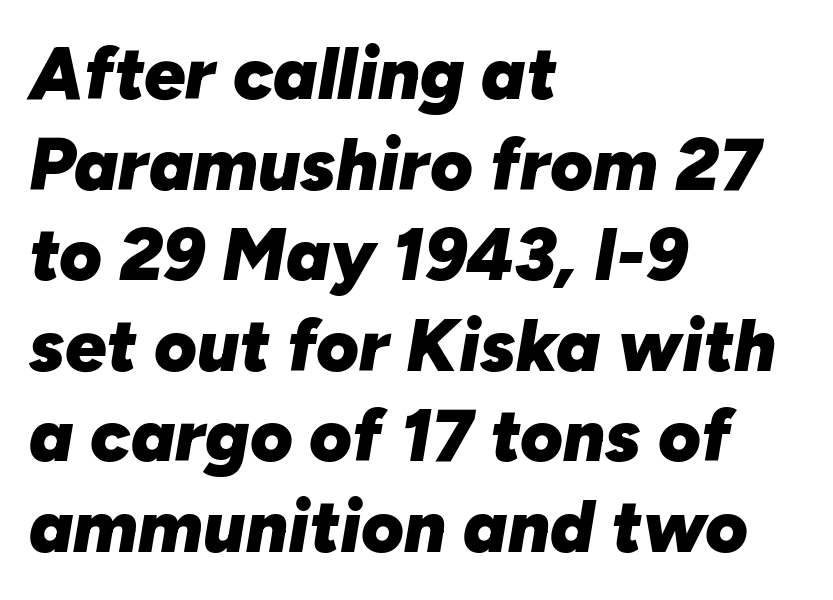
{"italic": "yes", "lean": "right", "slant_degrees": 10, "bold": "yes", "weight": "heavy", "width": "normal", "stroke_contrast": "low", "x_height": "medium", "monospaced": "no", "underline": "no", "align": "left", "line_spacing_ratio": 1.24, "letter_spacing": "normal", "letter_spacing_em": 0.0, "glyph_px": 73}
